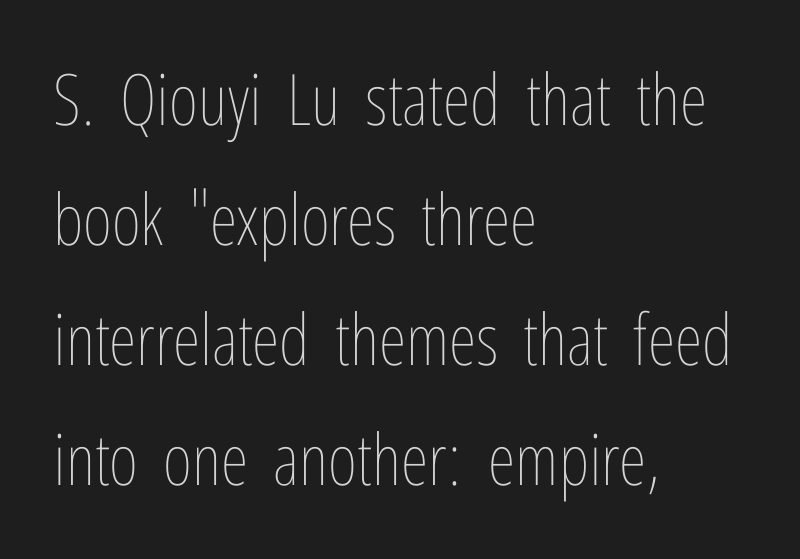
{"italic": "no", "bold": "no", "weight": "thin", "width": "condensed", "stroke_contrast": "low", "x_height": "medium", "monospaced": "no", "underline": "no", "align": "left", "line_spacing": "normal", "line_spacing_ratio": 1.69, "letter_spacing": "normal", "letter_spacing_em": 0.0, "glyph_px": 71}
